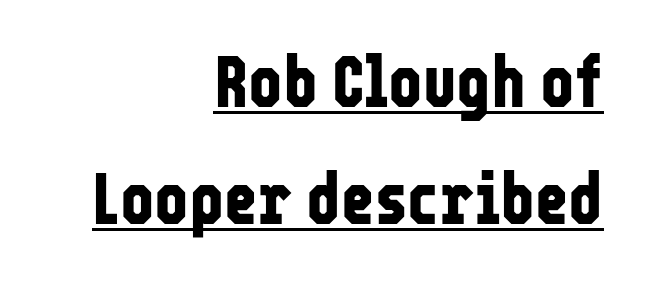
Are there feet on the stems? There aren't — it's a sans. Each line ends at the same right margin while the left side varies. Horizontal bands of white between lines are of average thickness. These lines are rendered in a variable-pitch font. The characters look thick and weighty, a clear bold. Check the space under the baseline: a stroke is drawn there.
